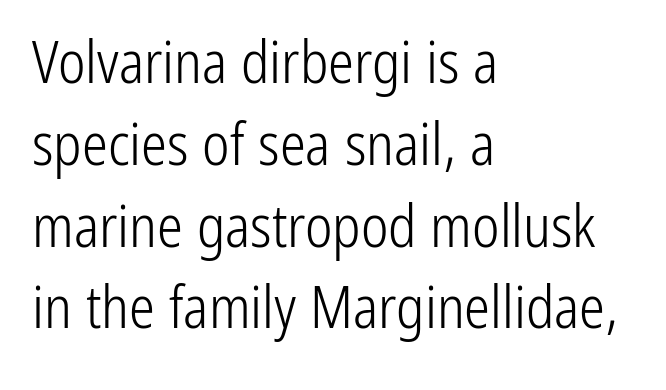
The image shows 58 px light, condensed sans-serif type, upright; set left-aligned, normal line spacing (1.41x), normal letter spacing, not underlined; low stroke contrast and a medium x-height.
